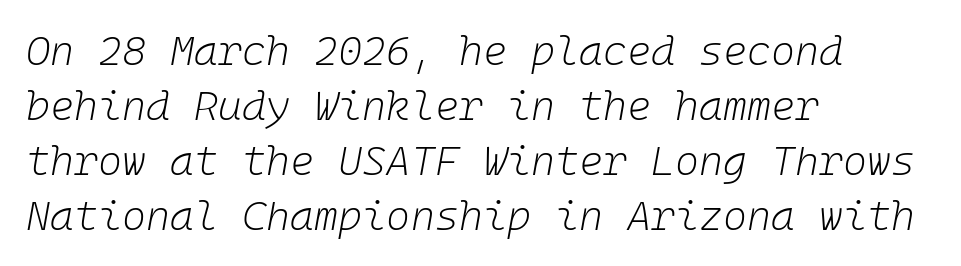
The image shows 41 px light type, italic (leaning right); set left-aligned, normal line spacing (1.34x), normal letter spacing, not underlined; low stroke contrast and a medium x-height.
